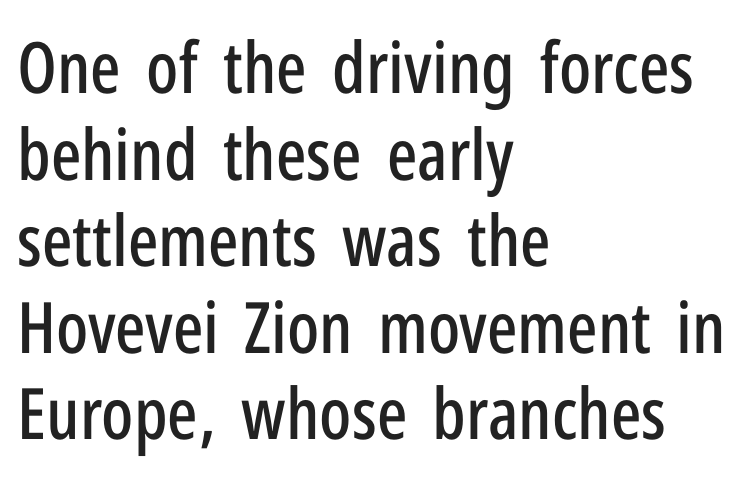
Typeset ragged right — the left edge is the straight one. This rendering leaves character spacing at its baseline value. Glance below the letters and you will spot only blank space. The letters advance in unequal steps, a hallmark of proportional type. Are there feet on the stems? There aren't — it's a sans.
